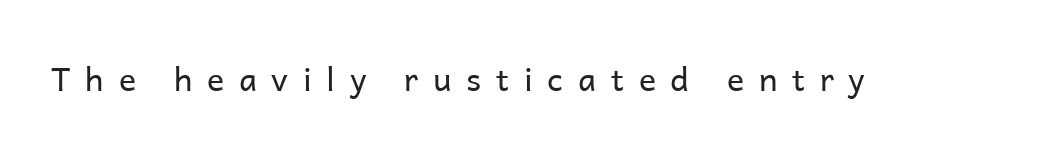
Q: Is the text bold? A: No.
Q: Is the text italic (slanted)? A: No, it is upright.
Q: Is the typeface a serif or a sans-serif typeface? A: Sans-serif.
Q: Is the text underlined? A: No.
Q: Is the spacing between letters normal or unusually wide? A: Unusually wide.
Q: Width (condensed, normal, or wide)? A: Normal.
Q: Stroke contrast? A: Low.
Q: x-height? A: Medium.
Q: Monospaced? A: No.
